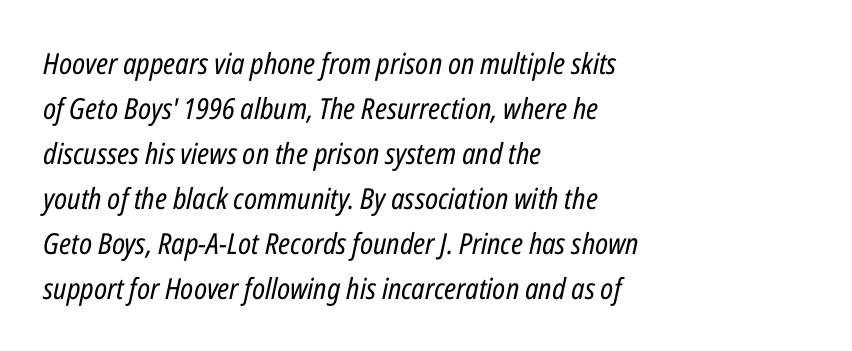
The image shows 29 px regular-weight, condensed type, italic (leaning right); set left-aligned, normal line spacing (1.55x), normal letter spacing, not underlined; low stroke contrast and a medium x-height.
